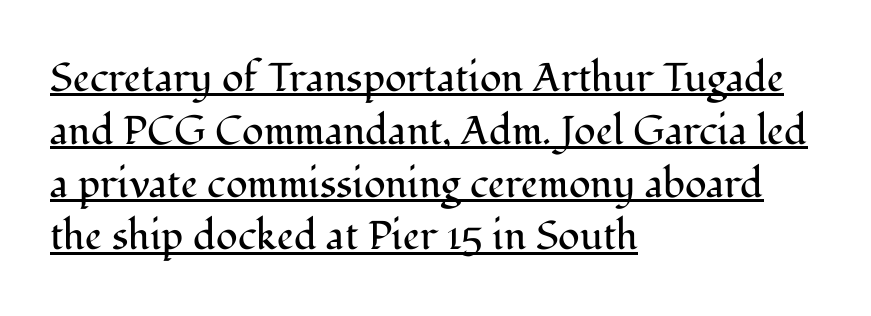
The image shows 40 px regular-weight serif type, upright; set left-aligned, normal line spacing (1.32x), normal letter spacing, underlined; medium stroke contrast and a medium x-height.
